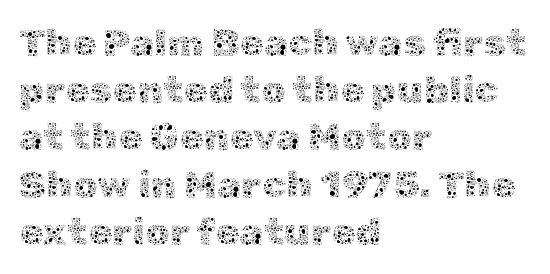
{"italic": "no", "bold": "no", "weight": "thin", "width": "normal", "x_height": "medium", "monospaced": "no", "underline": "no", "align": "left", "line_spacing_ratio": 1.21, "letter_spacing": "normal", "letter_spacing_em": 0.0, "glyph_px": 39}
